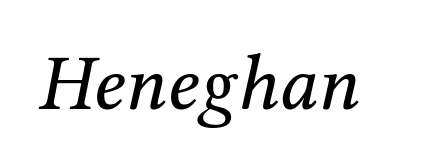
The image shows 79 px regular-weight serif type, italic (leaning right); set normal letter spacing, not underlined; medium stroke contrast and a medium x-height.
